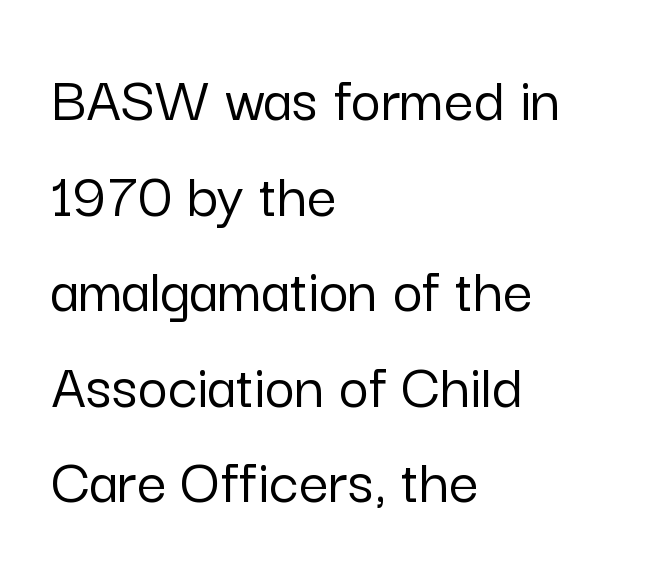
The image shows 65 px sans-serif type, upright; set left-aligned, normal line spacing (1.47x), normal letter spacing, not underlined; low stroke contrast and a medium x-height.
